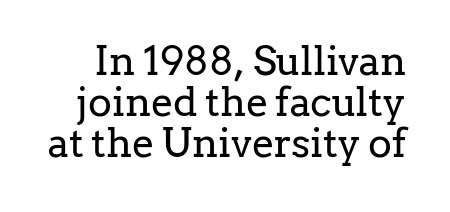
Q: Is the text bold? A: No.
Q: Is the text italic (slanted)? A: No, it is upright.
Q: Is the typeface a serif or a sans-serif typeface? A: Serif.
Q: Is the text underlined? A: No.
Q: Is the spacing between letters normal or unusually wide? A: Normal.
Q: Is the spacing between lines tight, normal or loose? A: Tight.
Q: Width (condensed, normal, or wide)? A: Normal.
Q: Stroke contrast? A: Low.
Q: x-height? A: Medium.
Q: Monospaced? A: No.
